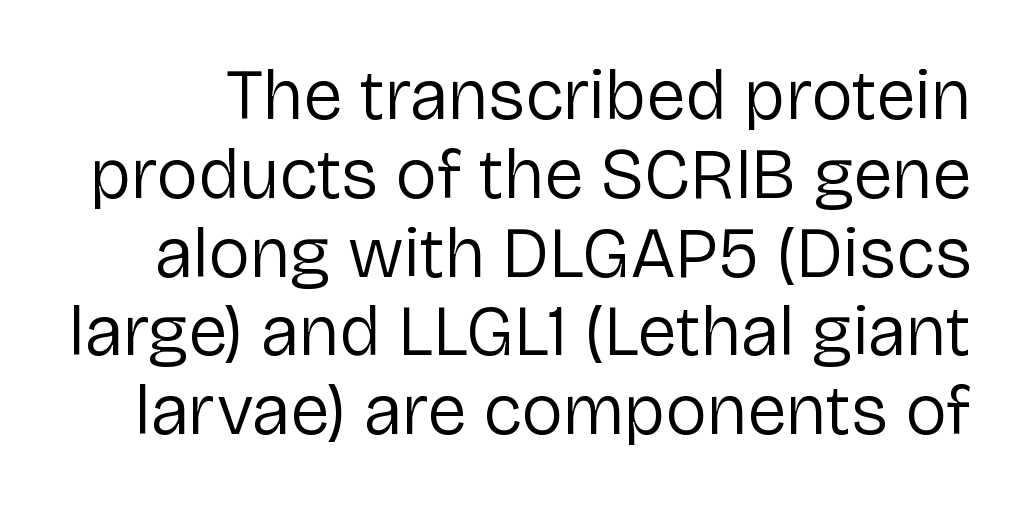
The image shows 71 px regular-weight sans-serif type, upright; set tight line spacing (1.11x), normal letter spacing, not underlined; low stroke contrast and a medium x-height.
